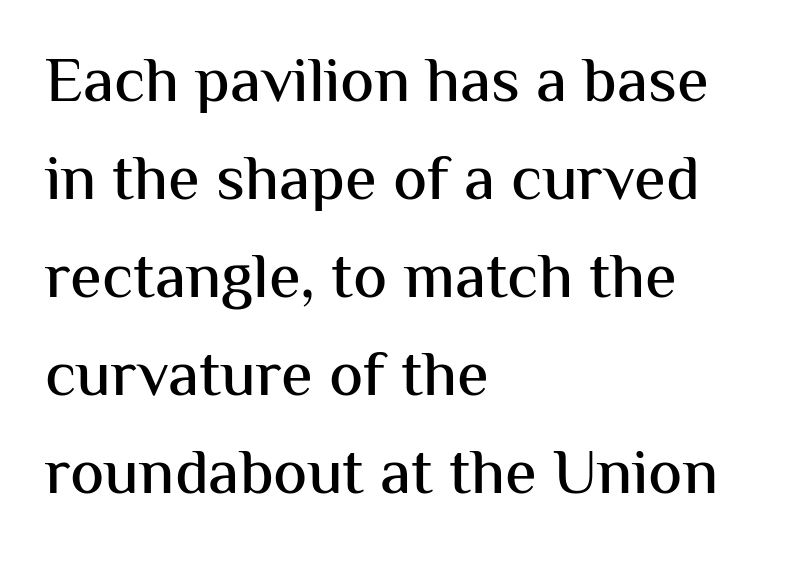
Q: Is the text italic (slanted)? A: No, it is upright.
Q: Is the typeface a serif or a sans-serif typeface? A: Sans-serif.
Q: Is the text underlined? A: No.
Q: How is the paragraph aligned? A: Left-aligned.
Q: Is the spacing between letters normal or unusually wide? A: Normal.
Q: Is the spacing between lines tight, normal or loose? A: Normal.
Q: Width (condensed, normal, or wide)? A: Normal.
Q: Stroke contrast? A: Medium.
Q: x-height? A: Medium.
Q: Monospaced? A: No.
